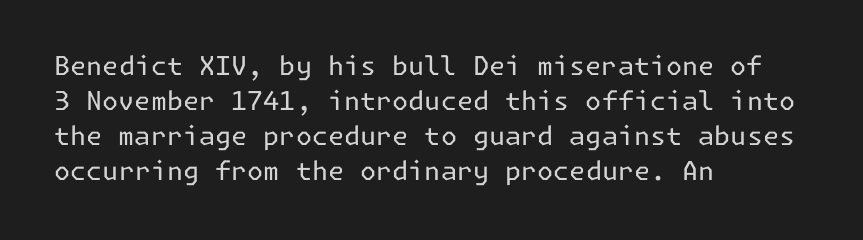
The strip under each line holds only bare page. Short note: letters normally spaced. The axis of the letterforms is exactly vertical. Line spacing here is normal. The rendering anchors every line to the left-hand side.
